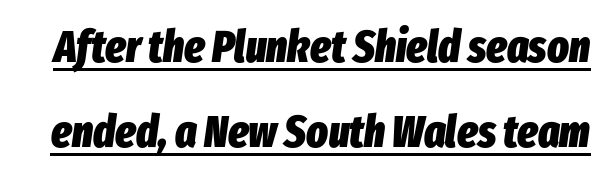
Q: Is the text bold? A: Yes.
Q: Is the text italic (slanted)? A: Yes, it leans right by about 8 degrees.
Q: Is the text underlined? A: Yes.
Q: Is the spacing between letters normal or unusually wide? A: Normal.
Q: Width (condensed, normal, or wide)? A: Condensed.
Q: Stroke contrast? A: Low.
Q: x-height? A: Medium.
Q: Monospaced? A: No.
